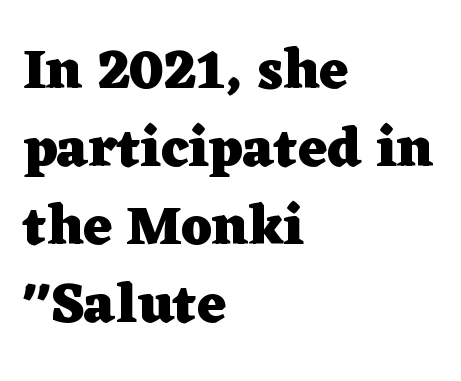
Q: Is the text bold? A: Yes.
Q: Is the text italic (slanted)? A: No, it is upright.
Q: Is the typeface a serif or a sans-serif typeface? A: Serif.
Q: Is the text underlined? A: No.
Q: How is the paragraph aligned? A: Left-aligned.
Q: Is the spacing between letters normal or unusually wide? A: Normal.
Q: Is the spacing between lines tight, normal or loose? A: Normal.
Q: Width (condensed, normal, or wide)? A: Wide.
Q: Stroke contrast? A: Low.
Q: x-height? A: Medium.
Q: Monospaced? A: No.
